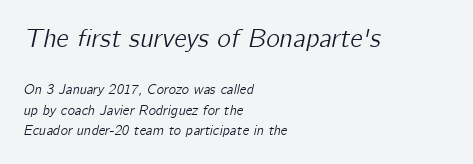
Top chunk: large. Bottom chunk: small. The setting favours the left margin, as ordinary paragraphs usually do. The passage shown leans; its letterforms are oblique. Honestly, the letter spacing is just normal — you wouldn't notice it. The foot of each line stays bare and open.
